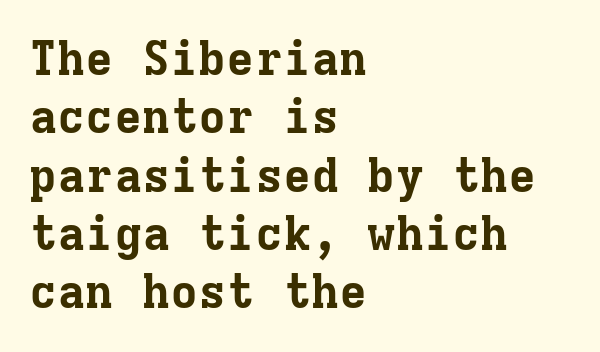
The image shows 47 px bold serif type, upright, monospaced; set left-aligned, line spacing 1.24x, normal letter spacing, not underlined; low stroke contrast and a medium x-height.
